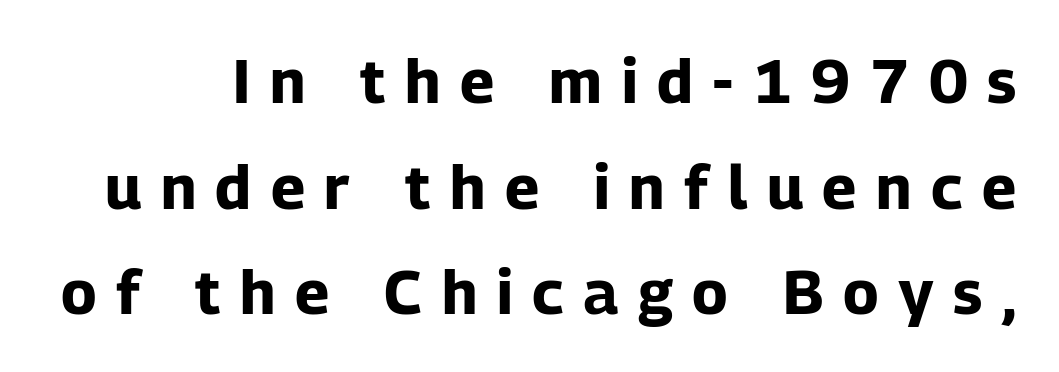
Bare-footed words on every line. Its strokes are broad and dark, the hallmark of bold type. Think of a printed novel: that variable character pitch is what you see here. I'd call this a sans setting — the letters go barefoot. Quick note: not italic, upright.
